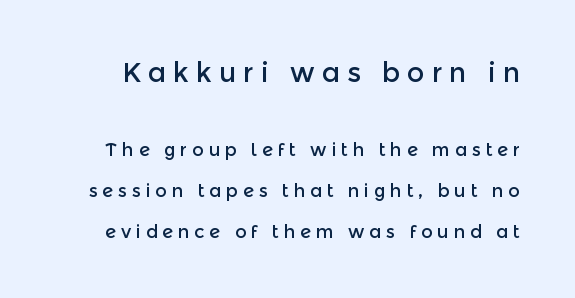
The image shows 27 px text type, upright; set loose line spacing (2.27x), unusually wide letter spacing (+0.26 em), not underlined; the first (top) block is 1.5x larger.
